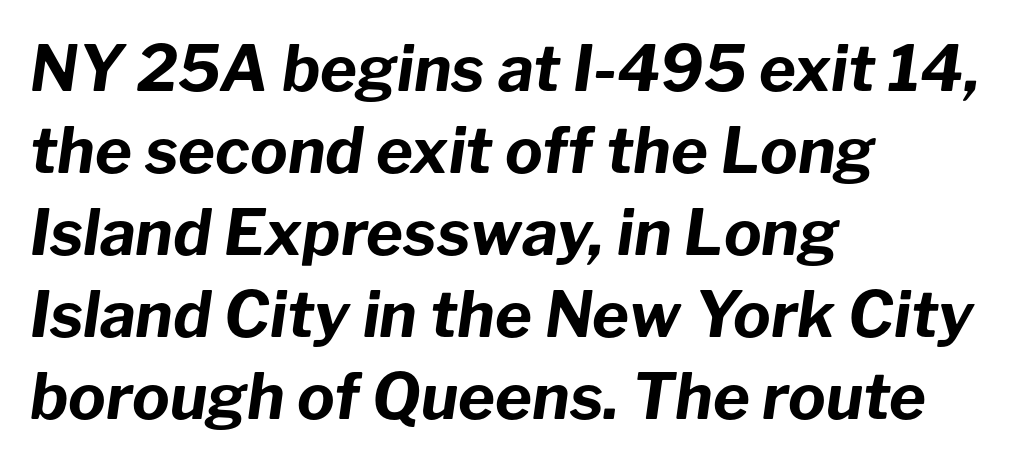
{"italic": "yes", "lean": "right", "slant_degrees": 8, "bold": "yes", "weight": "bold", "width": "normal", "stroke_contrast": "low", "x_height": "medium", "monospaced": "no", "underline": "no", "align": "left", "line_spacing": "normal", "line_spacing_ratio": 1.3, "letter_spacing": "normal", "letter_spacing_em": 0.0, "glyph_px": 63}
